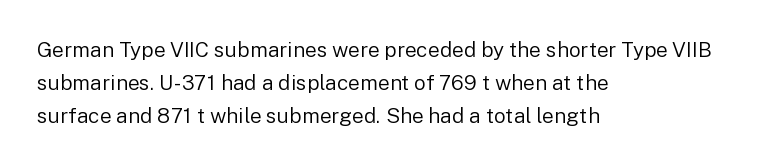
The image shows 21 px text type, upright; set left-aligned, normal line spacing (1.58x), normal letter spacing, not underlined.
